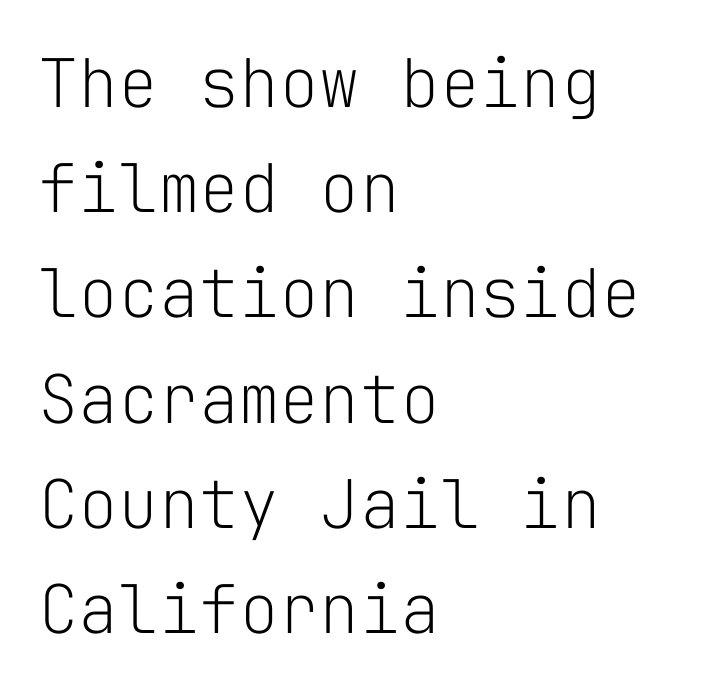
The image shows 67 px light sans-serif type, upright, monospaced; set left-aligned, normal line spacing (1.57x), normal letter spacing, not underlined; low stroke contrast and a medium x-height.
